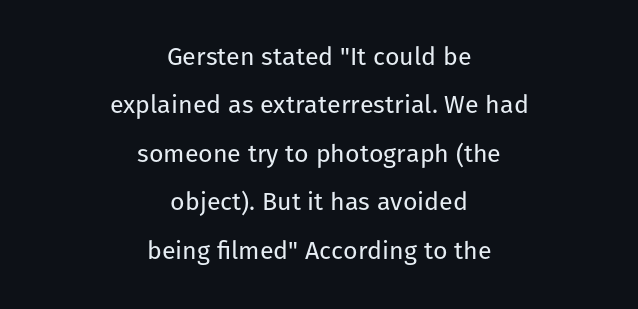
Horizontal bands of white between lines are thick stripes. This sample uses an upright cut, with every glyph sitting square on the baseline. No heavy texture on the line: the type isn't bold. Visually the block forms a symmetrical silhouette, jagged on both flanks. Descender tails drop into unmarked territory.
